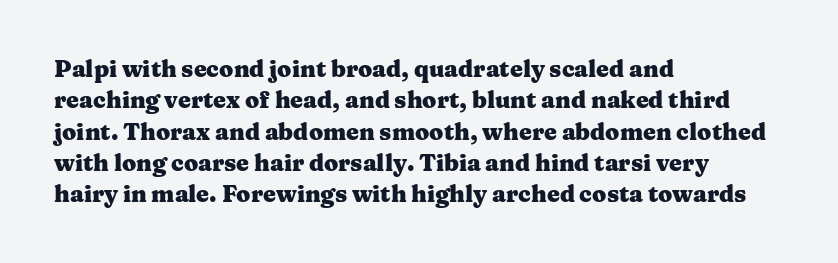
The image shows 23 px bold type, upright; set left-aligned, normal line spacing (1.36x), normal letter spacing, not underlined.
